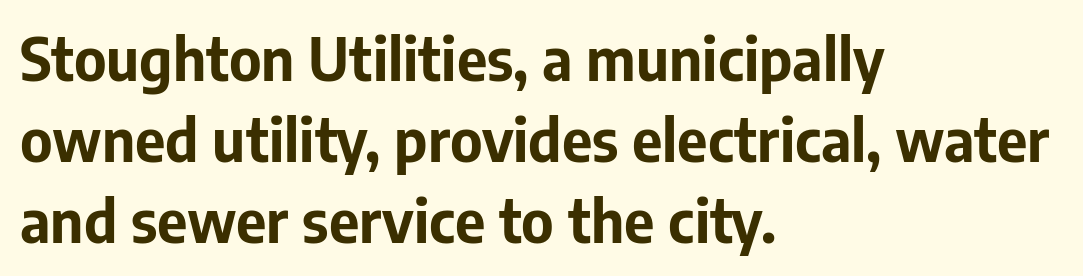
The image shows 59 px bold sans-serif type, upright; set left-aligned, normal line spacing (1.37x), normal letter spacing, not underlined; low stroke contrast and a medium x-height.
